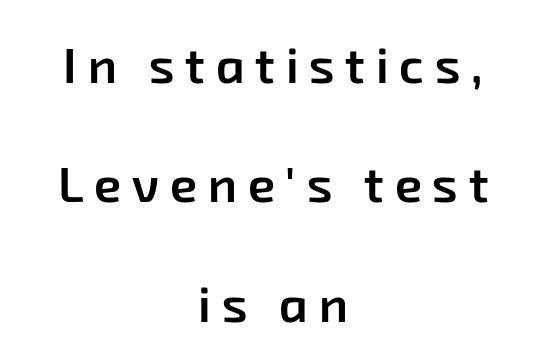
Character widths vary here, with narrow letters taking less room than wide ones. The characters display no serif detailing; their extremities are plain. Does extra space separate the letters? Yes, quite a lot of it. Weight: semibold (demi).
